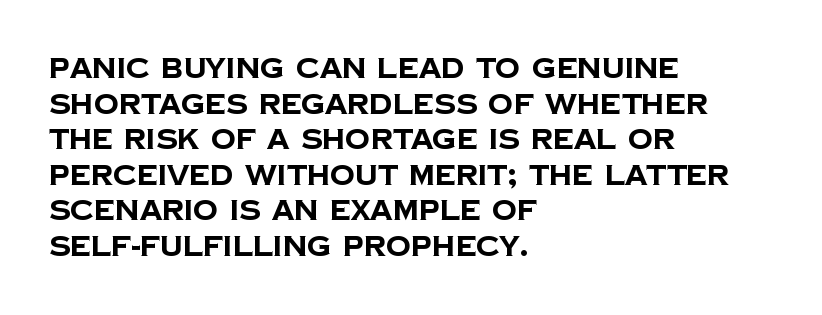
{"serif": "no", "bold": "yes", "weight": "bold", "width": "normal", "stroke_contrast": "low", "x_height": "large", "monospaced": "no", "underline": "no", "align": "left", "line_spacing": "normal", "line_spacing_ratio": 1.27, "letter_spacing": "normal", "letter_spacing_em": 0.0, "glyph_px": 28}
